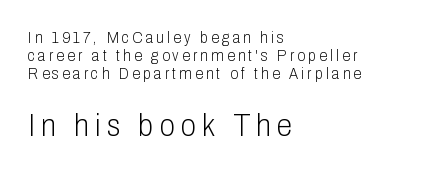
{"serif": "no", "italic": "no", "bold": "no", "weight": "light", "width": "condensed", "stroke_contrast": "low", "x_height": "medium", "monospaced": "no", "underline": "no", "align": "left", "line_spacing": "tight", "line_spacing_ratio": 1.14, "letter_spacing": "wide", "letter_spacing_em": 0.2, "larger_block": "second", "size_ratio": 1.94, "glyph_px": 31}
